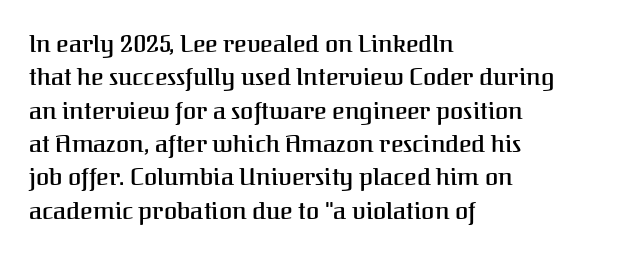
The image shows 24 px text type, upright; set left-aligned, normal line spacing (1.39x), normal letter spacing, not underlined.
